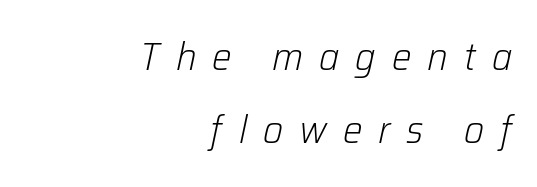
Q: Is the text bold? A: No.
Q: Is the text italic (slanted)? A: Yes, it leans right by about 12 degrees.
Q: Is the text underlined? A: No.
Q: How is the paragraph aligned? A: Right-aligned.
Q: Is the spacing between letters normal or unusually wide? A: Unusually wide.
Q: Width (condensed, normal, or wide)? A: Normal.
Q: Stroke contrast? A: Low.
Q: x-height? A: Medium.
Q: Monospaced? A: No.
